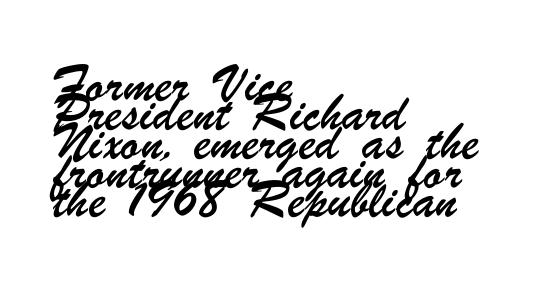
Q: Is the text underlined? A: No.
Q: How is the paragraph aligned? A: Left-aligned.
Q: Is the spacing between letters normal or unusually wide? A: Normal.
Q: Is the spacing between lines tight, normal or loose? A: Normal.
